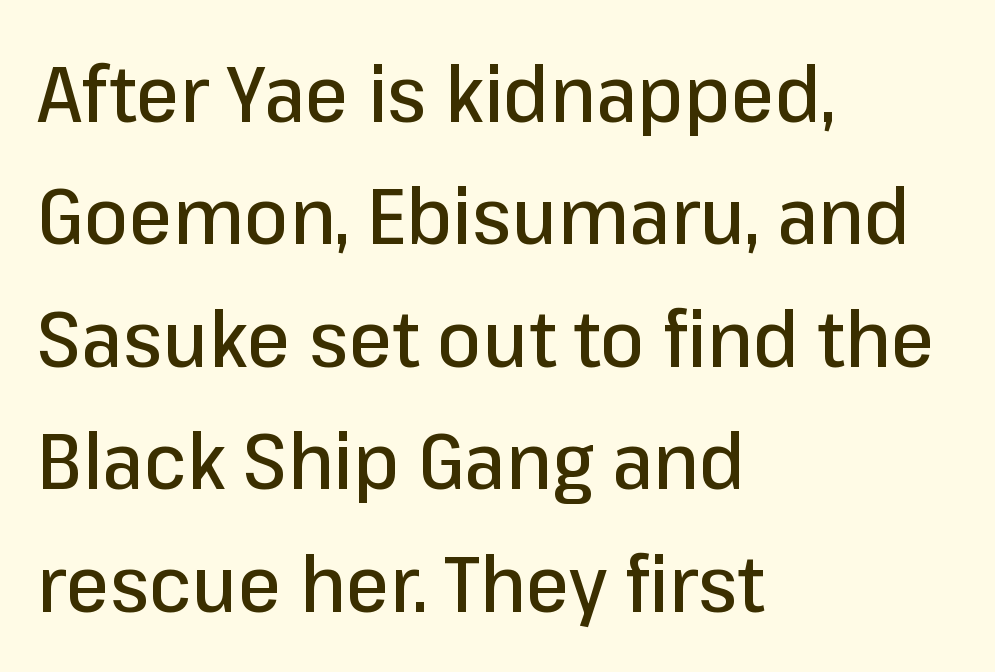
Q: Is the text italic (slanted)? A: No, it is upright.
Q: Is the typeface a serif or a sans-serif typeface? A: Sans-serif.
Q: Is the text underlined? A: No.
Q: How is the paragraph aligned? A: Left-aligned.
Q: Is the spacing between letters normal or unusually wide? A: Normal.
Q: Is the spacing between lines tight, normal or loose? A: Normal.
Q: Width (condensed, normal, or wide)? A: Normal.
Q: Stroke contrast? A: Low.
Q: x-height? A: Medium.
Q: Monospaced? A: No.
